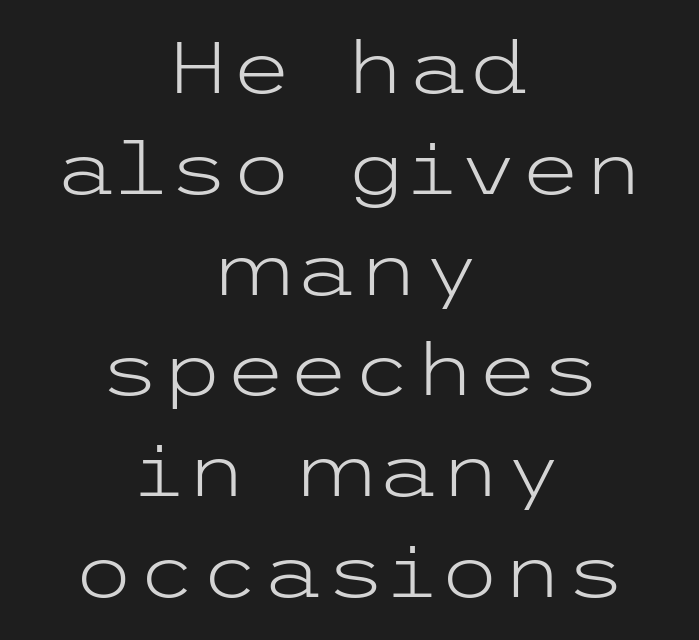
{"serif": "no", "italic": "no", "bold": "no", "weight": "light", "width": "wide", "stroke_contrast": "low", "x_height": "medium", "underline": "no", "align": "center", "line_spacing": "normal", "line_spacing_ratio": 1.4, "letter_spacing": "normal", "letter_spacing_em": 0.0, "glyph_px": 72}
